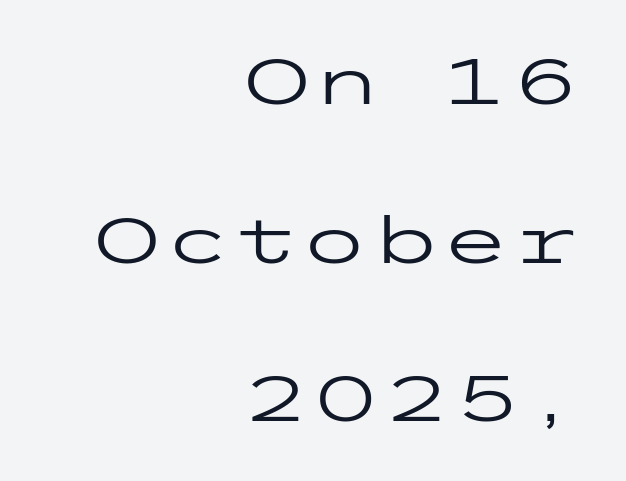
Q: Is the text bold? A: No.
Q: Is the text italic (slanted)? A: No, it is upright.
Q: Is the typeface a serif or a sans-serif typeface? A: Sans-serif.
Q: Is the text underlined? A: No.
Q: How is the paragraph aligned? A: Right-aligned.
Q: Is the spacing between letters normal or unusually wide? A: Normal.
Q: Is the spacing between lines tight, normal or loose? A: Loose.
Q: Width (condensed, normal, or wide)? A: Wide.
Q: Stroke contrast? A: Low.
Q: x-height? A: Medium.
